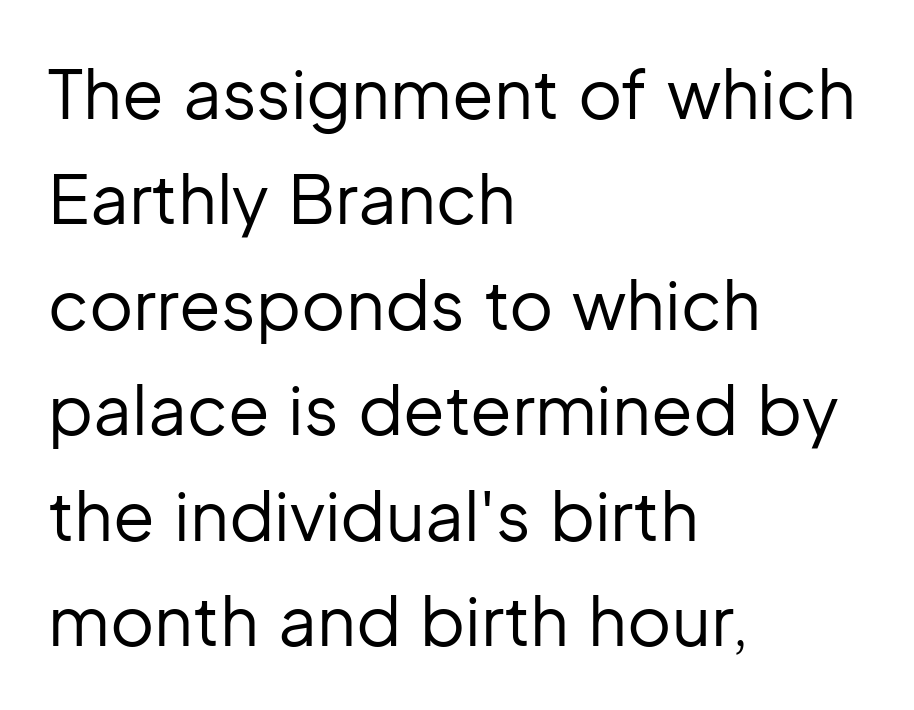
The image shows 68 px regular-weight sans-serif type, upright; set left-aligned, normal line spacing (1.55x), normal letter spacing, not underlined; low stroke contrast and a medium x-height.
